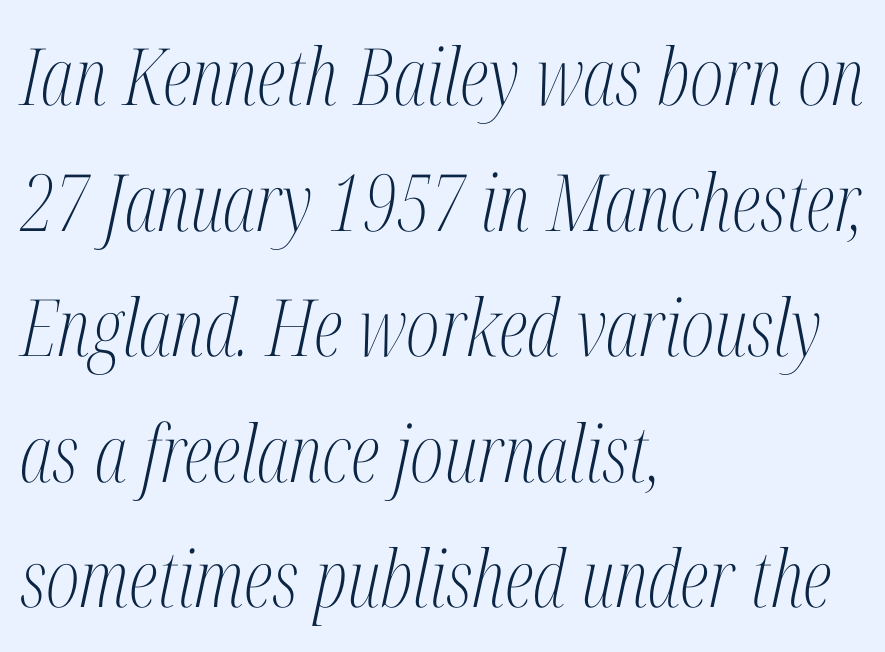
The space directly below the letters is spotless. Is this a fixed-width face? No — the glyphs have proportional, varying widths. The rag falls on the right side of this text block. The font is comparable to plain body text, perhaps lighter.
